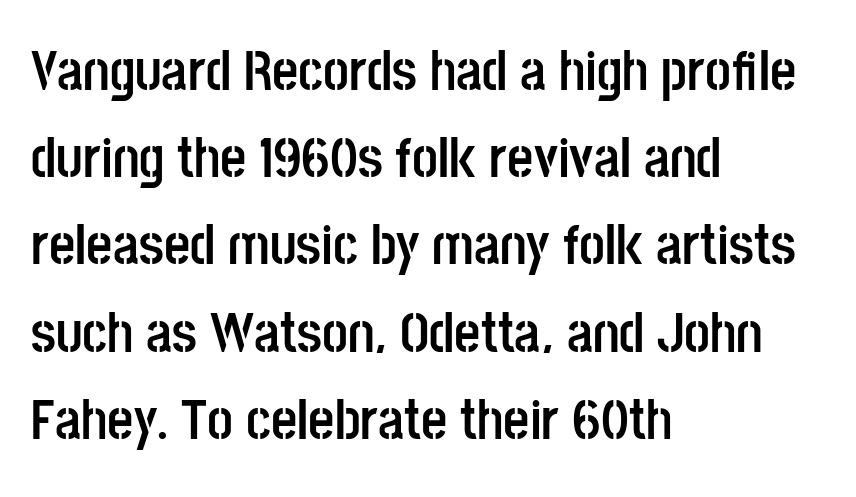
Honestly, there is no underline to notice here at all. Leftover space on each line is placed entirely after the last word. The strokes are fattened all the way to bold. Reading down the column, the eye jumps a familiar distance to each next line. Observe the ordinary spacing: letters are neighbours, not strangers.
